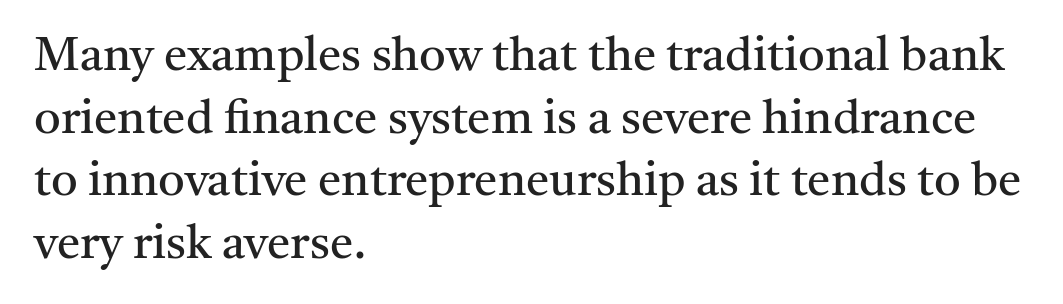
Summary of weight: not heavy and not bold. The rows are spaced the way most documents space them. The space beneath each line is pristine and unruled. Tracking here is standard; glyphs follow each other at the usual distance. Little horizontal feet cap the strokes, marking this as serif type. These lines are rendered in a variable-pitch font.
